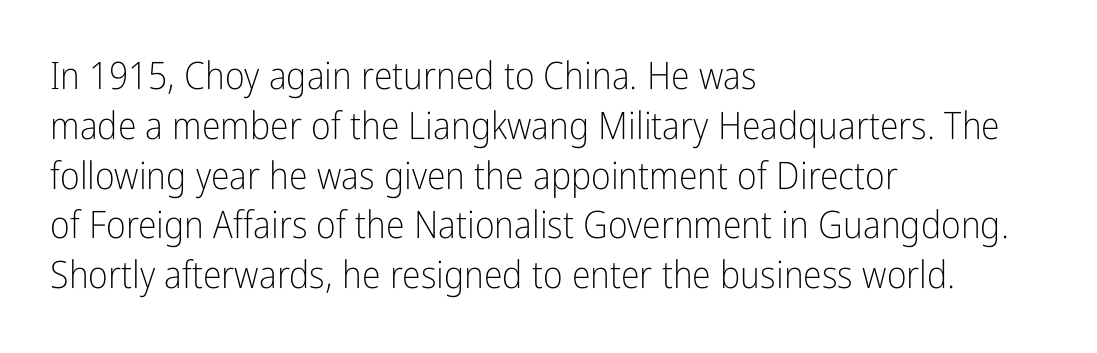
The image shows 38 px light, condensed sans-serif type, upright; set left-aligned, normal line spacing (1.31x), normal letter spacing, not underlined; low stroke contrast and a medium x-height.
